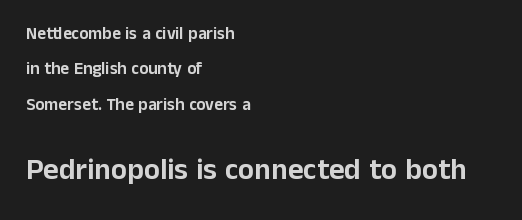
The composition opens small and finishes big. In terms of leading, this rendering errs on the spacious side. The ragged edge is on the right, which tells us the setting is flush left. These lines are rendered in a variable-pitch font.
